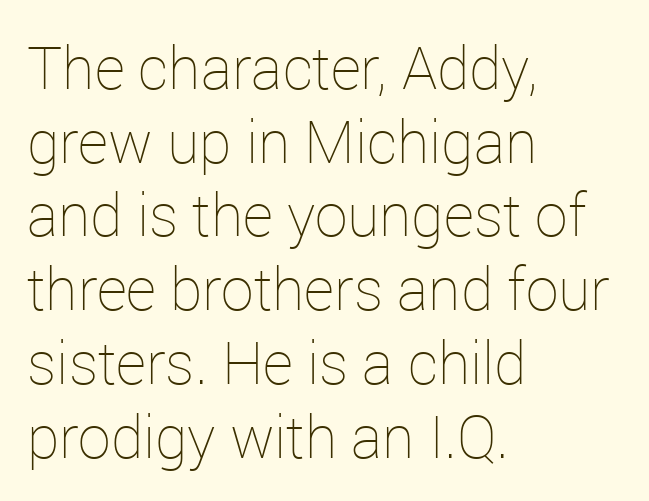
Note the varied advance widths — an 'i' is clearly narrower than an 'm'. The words here are not underlined. Honestly, the row spacing looks completely unremarkable. Which margin do the lines hug? The left one — the right edge is uneven.
